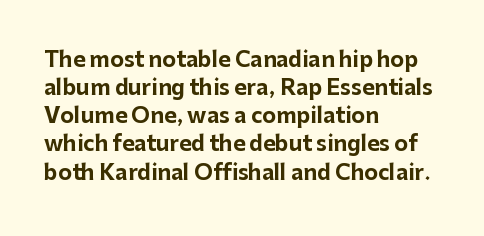
Q: Is the text bold? A: Yes.
Q: Is the text italic (slanted)? A: No, it is upright.
Q: Is the text underlined? A: No.
Q: How is the paragraph aligned? A: Left-aligned.
Q: Is the spacing between letters normal or unusually wide? A: Normal.
Q: Is the spacing between lines tight, normal or loose? A: Normal.
